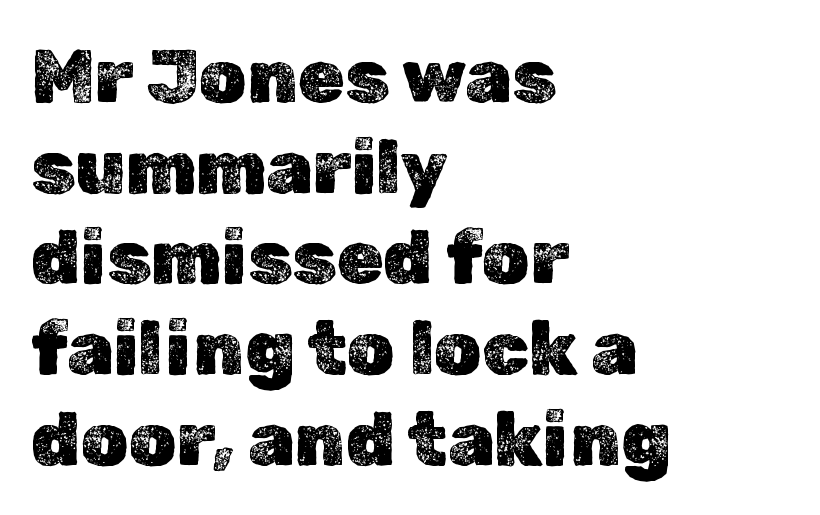
The image shows 75 px text type, upright; set left-aligned, line spacing 1.21x, normal letter spacing, not underlined; a medium x-height.
